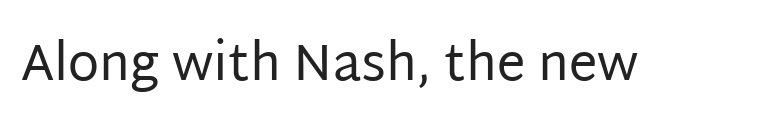
{"serif": "no", "italic": "no", "bold": "no", "weight": "regular", "width": "normal", "stroke_contrast": "low", "x_height": "large", "monospaced": "no", "underline": "no", "letter_spacing": "normal", "letter_spacing_em": 0.0, "glyph_px": 51}
